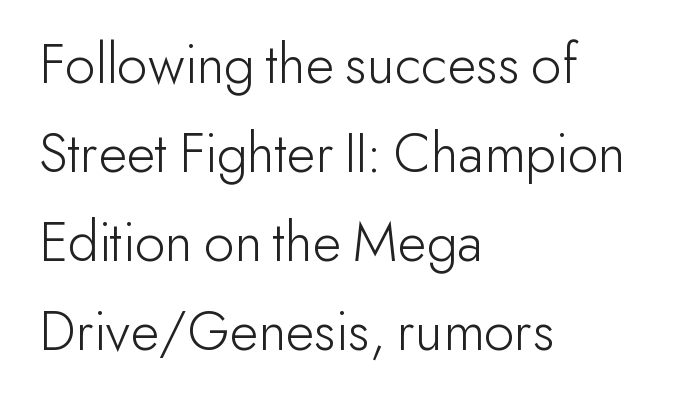
{"serif": "no", "italic": "no", "bold": "no", "weight": "light", "width": "normal", "stroke_contrast": "low", "x_height": "small", "monospaced": "no", "underline": "no", "align": "left", "line_spacing": "normal", "line_spacing_ratio": 1.51, "letter_spacing": "normal", "letter_spacing_em": 0.0, "glyph_px": 59}
